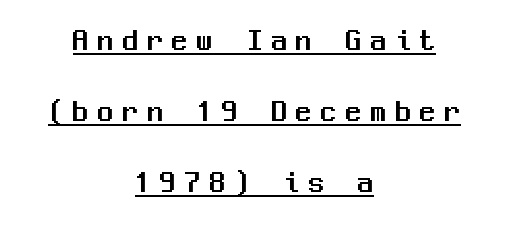
Q: Is the text italic (slanted)? A: No, it is upright.
Q: Is the typeface a serif or a sans-serif typeface? A: Sans-serif.
Q: Is the text underlined? A: Yes.
Q: How is the paragraph aligned? A: Centered.
Q: Is the spacing between letters normal or unusually wide? A: Unusually wide.
Q: Is the spacing between lines tight, normal or loose? A: Loose.
Q: Width (condensed, normal, or wide)? A: Normal.
Q: Stroke contrast? A: Medium.
Q: x-height? A: Medium.
Q: Monospaced? A: Yes.
